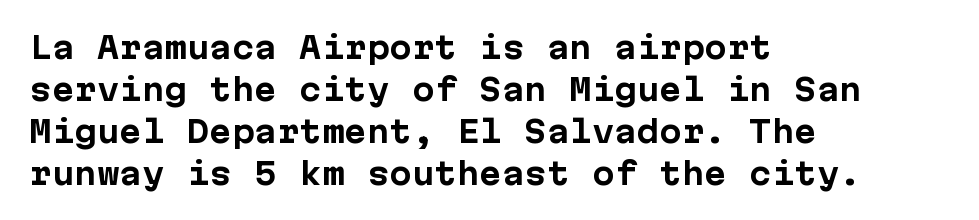
Q: Is the text bold? A: Yes.
Q: Is the text italic (slanted)? A: No, it is upright.
Q: Is the typeface a serif or a sans-serif typeface? A: Sans-serif.
Q: Is the text underlined? A: No.
Q: How is the paragraph aligned? A: Left-aligned.
Q: Is the spacing between letters normal or unusually wide? A: Normal.
Q: Is the spacing between lines tight, normal or loose? A: Normal.
Q: Width (condensed, normal, or wide)? A: Normal.
Q: Stroke contrast? A: Low.
Q: x-height? A: Medium.
Q: Monospaced? A: Yes.
